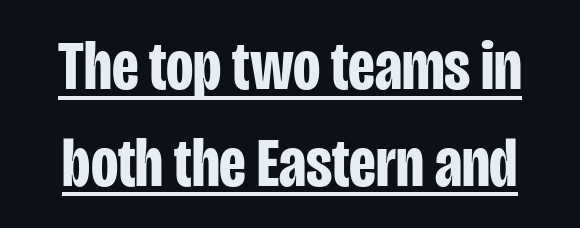
The image shows 71 px bold, condensed sans-serif type, upright; set normal line spacing (1.36x), normal letter spacing, underlined; low stroke contrast and a large x-height.
